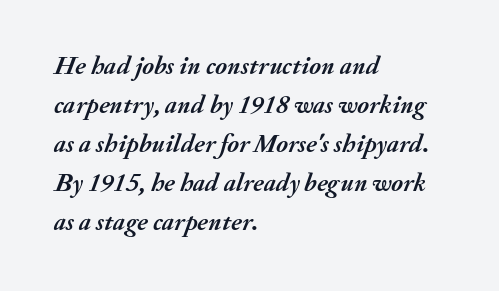
Q: Is the text bold? A: Yes.
Q: Is the text italic (slanted)? A: Yes, it leans right by about 20 degrees.
Q: Is the text underlined? A: No.
Q: How is the paragraph aligned? A: Left-aligned.
Q: Is the spacing between letters normal or unusually wide? A: Normal.
Q: Is the spacing between lines tight, normal or loose? A: Normal.
